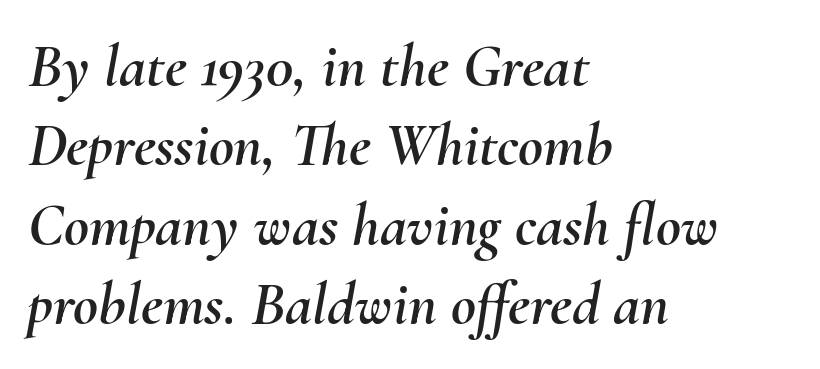
{"italic": "yes", "lean": "right", "slant_degrees": 10, "width": "normal", "stroke_contrast": "medium", "x_height": "small", "monospaced": "no", "underline": "no", "align": "left", "line_spacing": "normal", "line_spacing_ratio": 1.3, "letter_spacing": "normal", "letter_spacing_em": 0.0, "glyph_px": 61}
